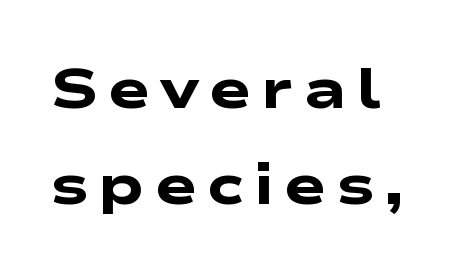
Every letter is thick-stroked: bold, no question. The passage shown is typed in a proportional face where columns would drift. Type style note: lacks serifs. Bare-footed words on every line.
